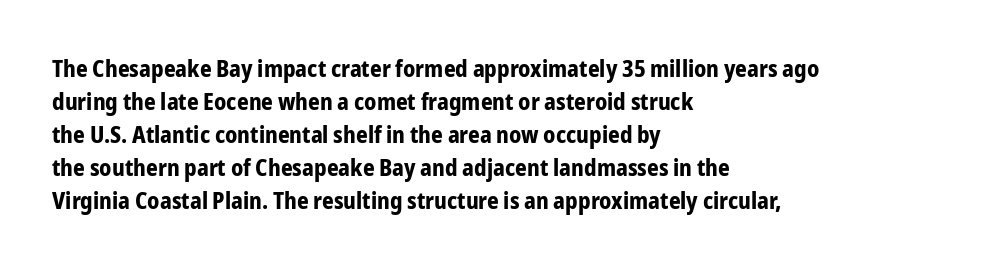
{"italic": "no", "bold": "yes", "underline": "no", "align": "left", "line_spacing": "normal", "line_spacing_ratio": 1.43, "letter_spacing": "normal", "letter_spacing_em": 0.0, "glyph_px": 23}
